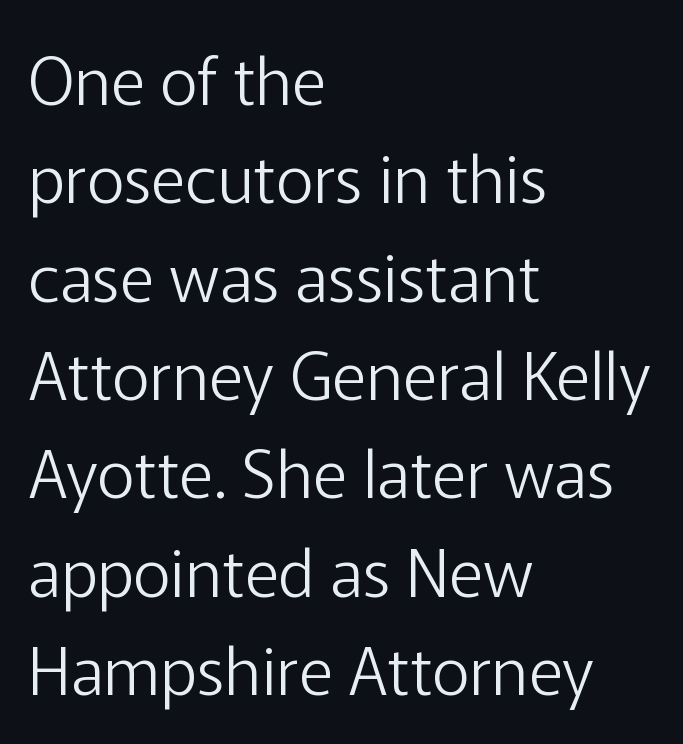
Q: Is the text bold? A: No.
Q: Is the text italic (slanted)? A: No, it is upright.
Q: Is the typeface a serif or a sans-serif typeface? A: Sans-serif.
Q: Is the text underlined? A: No.
Q: How is the paragraph aligned? A: Left-aligned.
Q: Is the spacing between letters normal or unusually wide? A: Normal.
Q: Is the spacing between lines tight, normal or loose? A: Normal.
Q: Width (condensed, normal, or wide)? A: Normal.
Q: Stroke contrast? A: Low.
Q: x-height? A: Medium.
Q: Monospaced? A: No.
